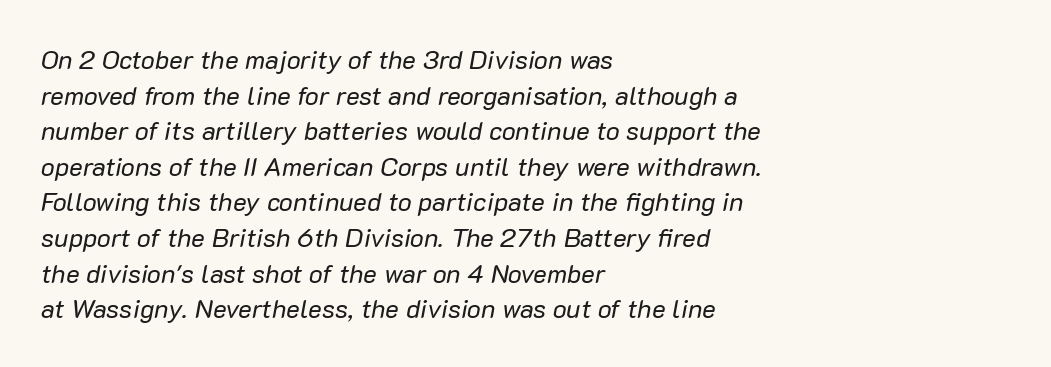
Q: Is the text bold? A: No.
Q: Is the text italic (slanted)? A: Yes, it leans right by about 10 degrees.
Q: Is the text underlined? A: No.
Q: How is the paragraph aligned? A: Left-aligned.
Q: Is the spacing between letters normal or unusually wide? A: Normal.
Q: Is the spacing between lines tight, normal or loose? A: Normal.
